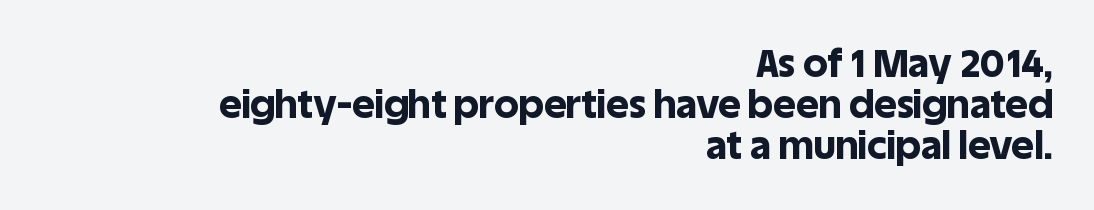
Q: Is the text bold? A: Yes.
Q: Is the text italic (slanted)? A: No, it is upright.
Q: Is the typeface a serif or a sans-serif typeface? A: Sans-serif.
Q: Is the text underlined? A: No.
Q: How is the paragraph aligned? A: Right-aligned.
Q: Is the spacing between letters normal or unusually wide? A: Normal.
Q: Is the spacing between lines tight, normal or loose? A: Tight.
Q: Width (condensed, normal, or wide)? A: Normal.
Q: x-height? A: Large.
Q: Monospaced? A: No.
